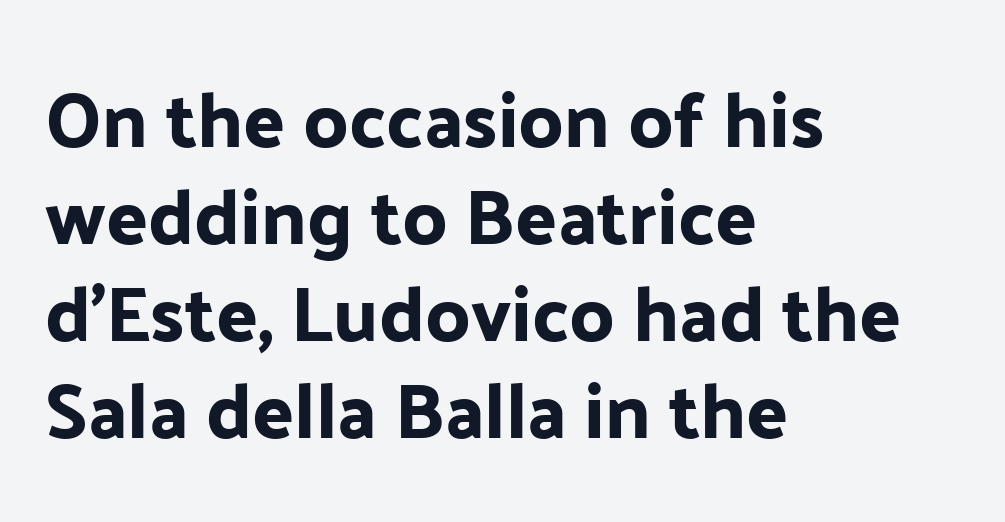
Glyph-to-glyph distance matches everyday printed text. What's the leading like? Ordinary, nothing unusual. Caption: multi-line text, flush left, ragged right. This rendering features lettering with no underline. The face used here is proportionally spaced, like ordinary book or web type. The type sits square on the baseline with zero lean.
